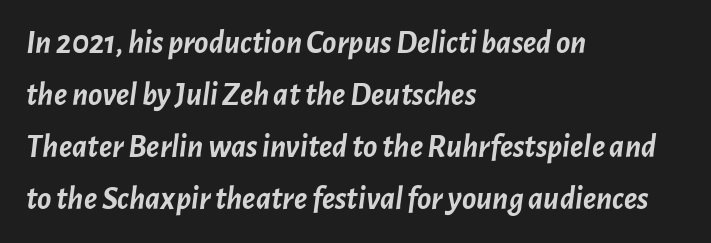
The font's italic variant was chosen for this text. A typesetter would call this proportional, since set widths differ per character. The lines sit at an ordinary, default distance from one another. Alignment: flush left. The zone under the glyphs is completely vacant. Heavy, bold letterforms.
